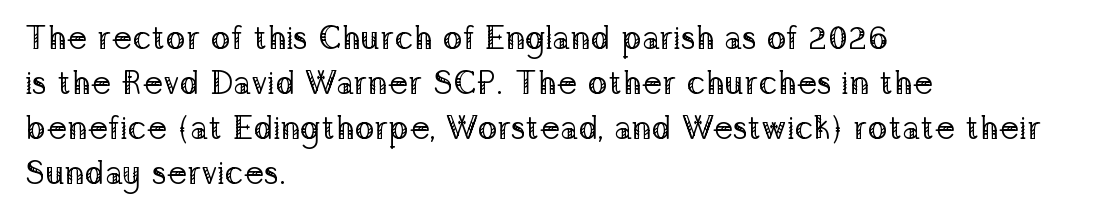
{"serif": "yes", "italic": "no", "bold": "no", "weight": "regular", "width": "normal", "stroke_contrast": "low", "x_height": "medium", "monospaced": "no", "underline": "no", "align": "left", "line_spacing": "normal", "line_spacing_ratio": 1.36, "letter_spacing": "normal", "letter_spacing_em": 0.0, "glyph_px": 33}
